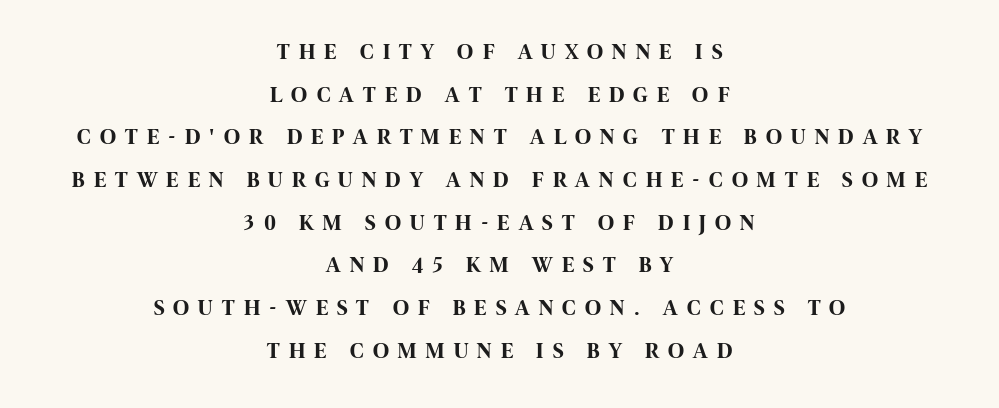
The image shows 22 px bold type, upright; set centered, loose line spacing (1.94x), unusually wide letter spacing (+0.42 em), not underlined.
